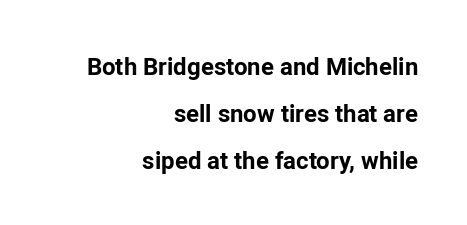
{"italic": "no", "bold": "yes", "underline": "no", "align": "right", "line_spacing": "loose", "line_spacing_ratio": 1.95, "letter_spacing": "normal", "letter_spacing_em": 0.0, "glyph_px": 24}
